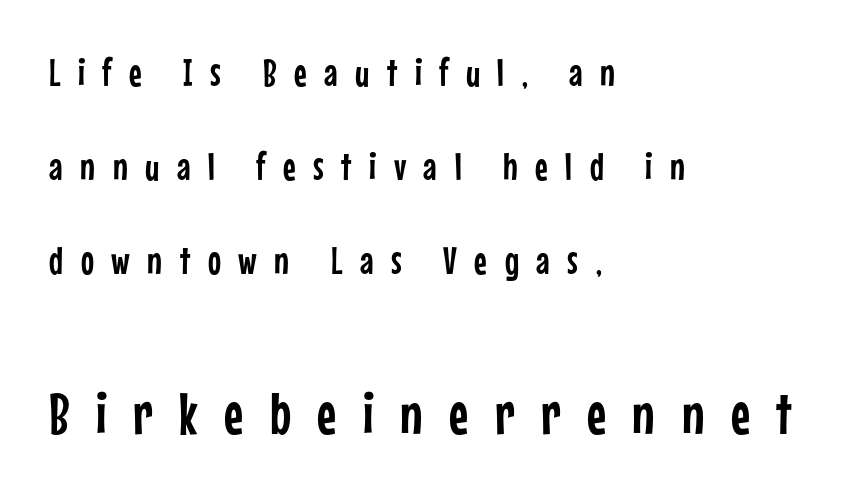
{"serif": "no", "italic": "no", "width": "condensed", "stroke_contrast": "low", "x_height": "medium", "monospaced": "no", "underline": "no", "align": "left", "line_spacing": "loose", "line_spacing_ratio": 2.41, "letter_spacing": "wide", "letter_spacing_em": 0.45, "larger_block": "second", "size_ratio": 1.51, "glyph_px": 59}
